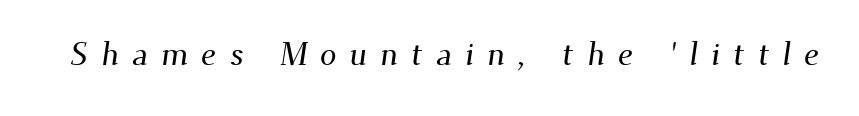
The image shows 33 px serif type; set unusually wide letter spacing (+0.4 em), not underlined; medium stroke contrast and a small x-height.
